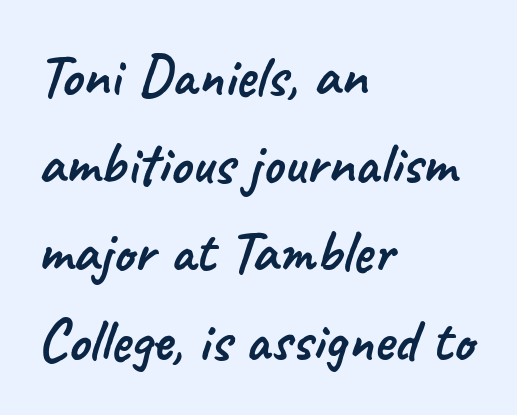
The image shows 60 px sans-serif type; set left-aligned, normal line spacing (1.47x), normal letter spacing, not underlined; low stroke contrast and a small x-height.
